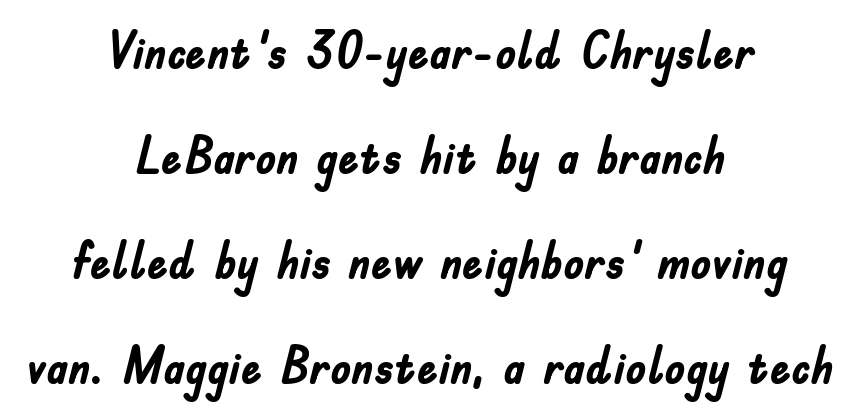
{"serif": "no", "bold": "yes", "weight": "semibold", "width": "condensed", "stroke_contrast": "low", "x_height": "small", "monospaced": "no", "underline": "no", "align": "center", "line_spacing": "loose", "line_spacing_ratio": 2.02, "letter_spacing": "normal", "letter_spacing_em": 0.0, "glyph_px": 52}
